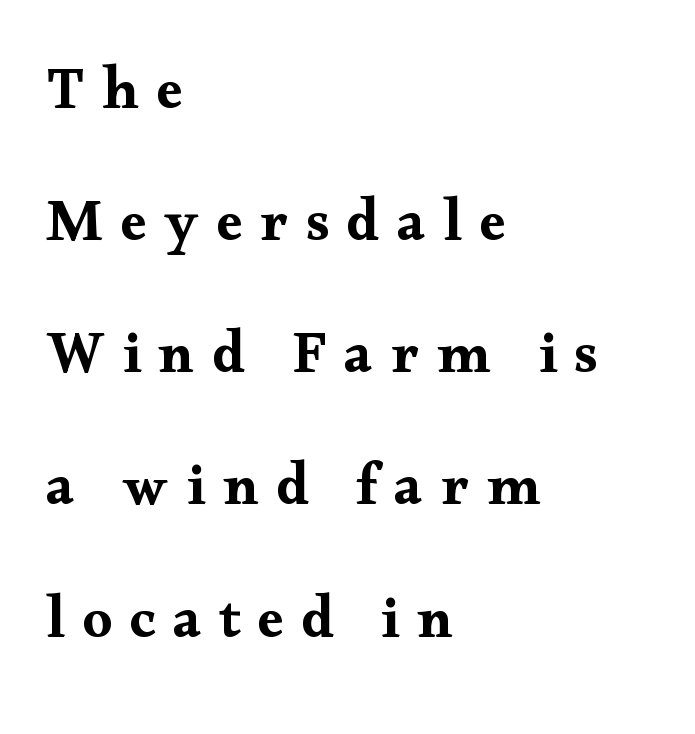
Think of a printed novel: that variable character pitch is what you see here. The letters carry serifs — small finishing strokes at the ends of their stems. Short note: letters widely spaced. The space directly below the letters is spotless.
